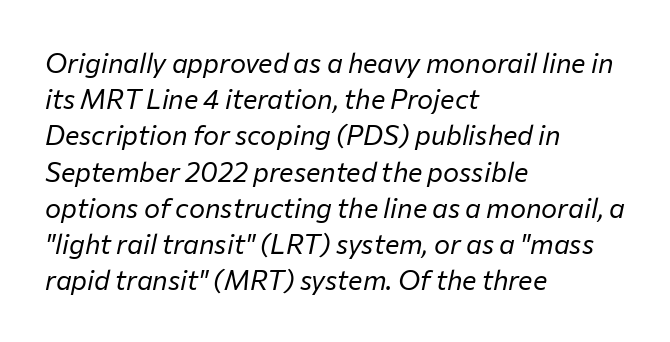
The image shows 27 px text type, italic (leaning right); set left-aligned, normal line spacing (1.34x), normal letter spacing, not underlined.
